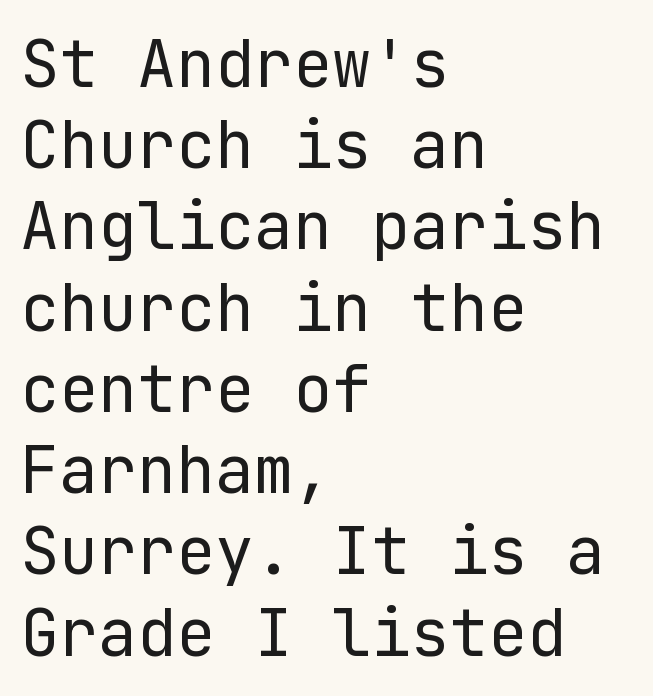
{"serif": "no", "italic": "no", "bold": "no", "weight": "regular", "width": "normal", "stroke_contrast": "low", "x_height": "medium", "underline": "no", "align": "left", "line_spacing": "normal", "line_spacing_ratio": 1.25, "letter_spacing": "normal", "letter_spacing_em": 0.0, "glyph_px": 65}
